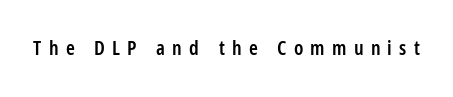
The image shows 20 px text type, upright; set unusually wide letter spacing (+0.36 em), not underlined.
